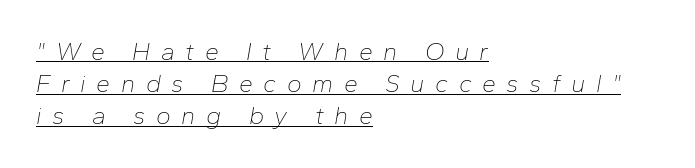
{"italic": "yes", "lean": "right", "slant_degrees": 10, "bold": "no", "underline": "yes", "align": "left", "line_spacing": "normal", "line_spacing_ratio": 1.29, "letter_spacing": "wide", "letter_spacing_em": 0.42, "glyph_px": 25}
